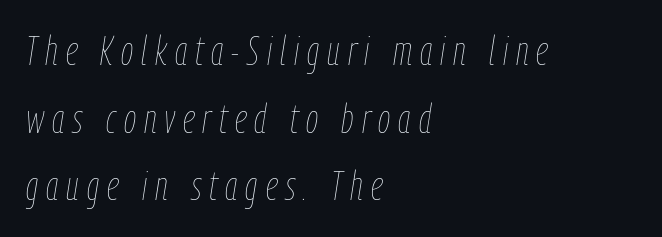
Q: Is the text bold? A: No.
Q: Is the text italic (slanted)? A: Yes, it leans right by about 9 degrees.
Q: Is the text underlined? A: No.
Q: How is the paragraph aligned? A: Left-aligned.
Q: Is the spacing between letters normal or unusually wide? A: Unusually wide.
Q: Is the spacing between lines tight, normal or loose? A: Normal.
Q: Width (condensed, normal, or wide)? A: Condensed.
Q: Stroke contrast? A: Low.
Q: x-height? A: Medium.
Q: Monospaced? A: No.
